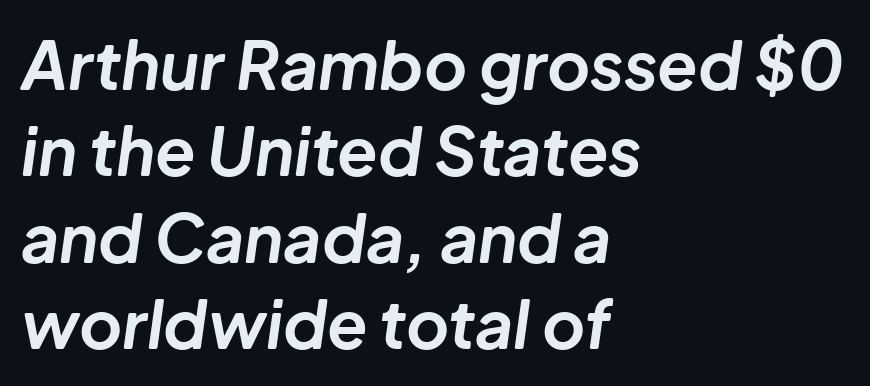
Q: Is the text bold? A: Yes.
Q: Is the text italic (slanted)? A: Yes, it leans right by about 8 degrees.
Q: Is the text underlined? A: No.
Q: How is the paragraph aligned? A: Left-aligned.
Q: Is the spacing between letters normal or unusually wide? A: Normal.
Q: Is the spacing between lines tight, normal or loose? A: Normal.
Q: Width (condensed, normal, or wide)? A: Normal.
Q: Stroke contrast? A: Low.
Q: x-height? A: Medium.
Q: Monospaced? A: No.
